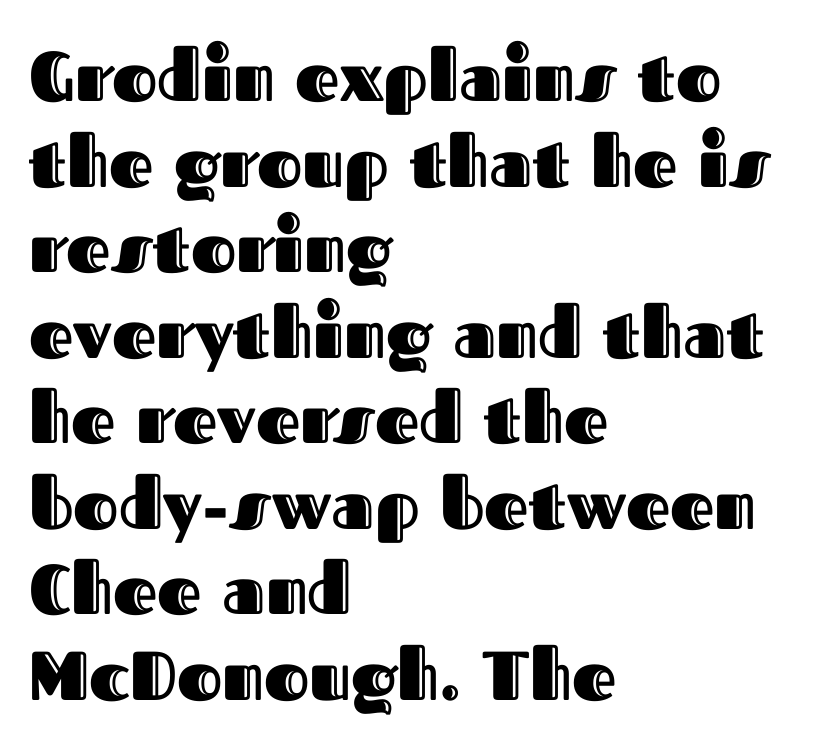
Q: Is the text italic (slanted)? A: No, it is upright.
Q: Is the text underlined? A: No.
Q: How is the paragraph aligned? A: Left-aligned.
Q: Is the spacing between letters normal or unusually wide? A: Normal.
Q: Width (condensed, normal, or wide)? A: Normal.
Q: x-height? A: Medium.
Q: Monospaced? A: No.
